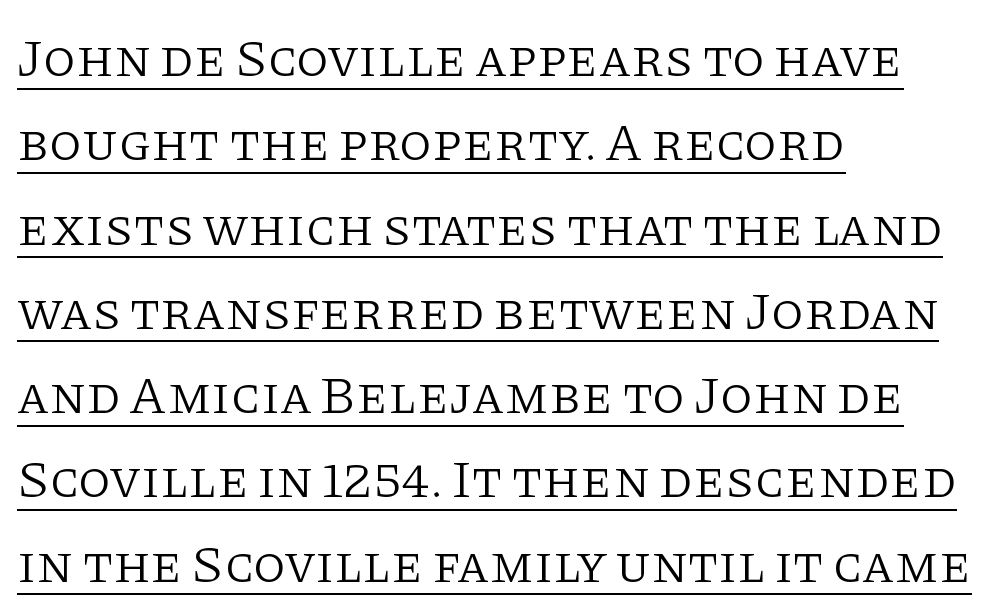
The typesetter has applied underlining to the passage shown. Notice how the stems are strictly vertical — no italics here. Heaviness? Minimal to ordinary, like unemphasized prose. You can tell from the footed stems that serif type was used. The line-height multiplier appears to be the usual default. A typesetter would call this proportional, since set widths differ per character.
